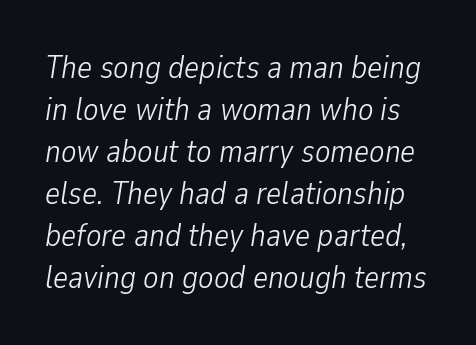
The image shows 32 px light, condensed type, italic (leaning right); set normal line spacing (1.31x), normal letter spacing, not underlined; low stroke contrast and a medium x-height.
